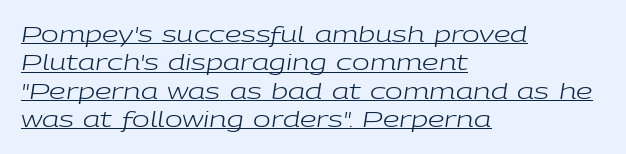
{"italic": "yes", "lean": "right", "slant_degrees": 9, "bold": "no", "underline": "yes", "align": "left", "line_spacing": "normal", "line_spacing_ratio": 1.35, "letter_spacing": "normal", "letter_spacing_em": 0.0, "glyph_px": 21}
